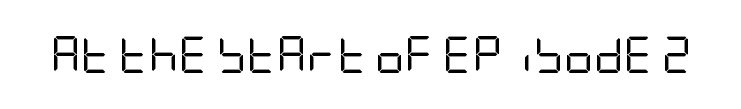
Q: Is the text bold? A: No.
Q: Is the text italic (slanted)? A: No, it is upright.
Q: Is the typeface a serif or a sans-serif typeface? A: Sans-serif.
Q: Is the text underlined? A: No.
Q: Is the spacing between letters normal or unusually wide? A: Normal.
Q: Width (condensed, normal, or wide)? A: Condensed.
Q: Stroke contrast? A: Low.
Q: x-height? A: Large.
